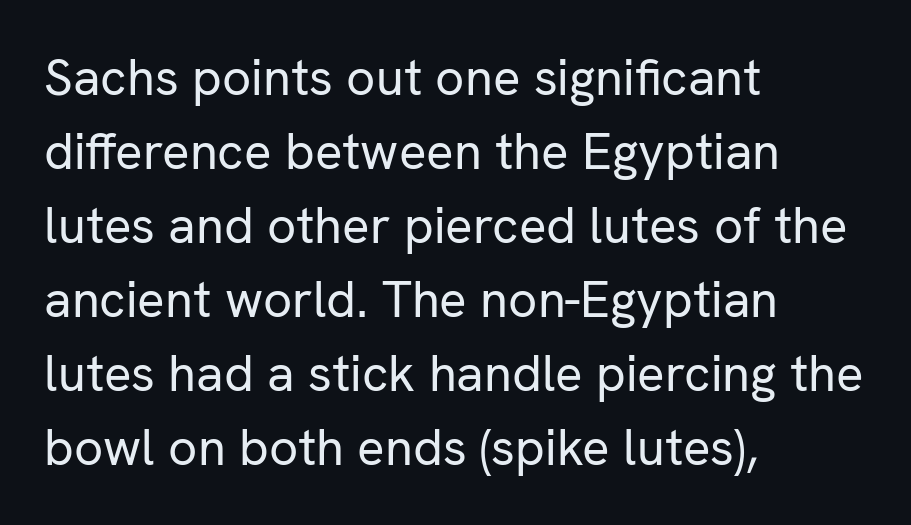
{"serif": "no", "italic": "no", "bold": "no", "weight": "regular", "width": "normal", "stroke_contrast": "low", "x_height": "medium", "monospaced": "no", "underline": "no", "align": "left", "line_spacing": "normal", "line_spacing_ratio": 1.45, "letter_spacing": "normal", "letter_spacing_em": 0.0, "glyph_px": 51}
